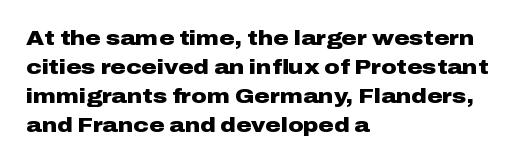
Q: Is the text bold? A: Yes.
Q: Is the text italic (slanted)? A: No, it is upright.
Q: Is the text underlined? A: No.
Q: How is the paragraph aligned? A: Left-aligned.
Q: Is the spacing between letters normal or unusually wide? A: Normal.
Q: Is the spacing between lines tight, normal or loose? A: Normal.
